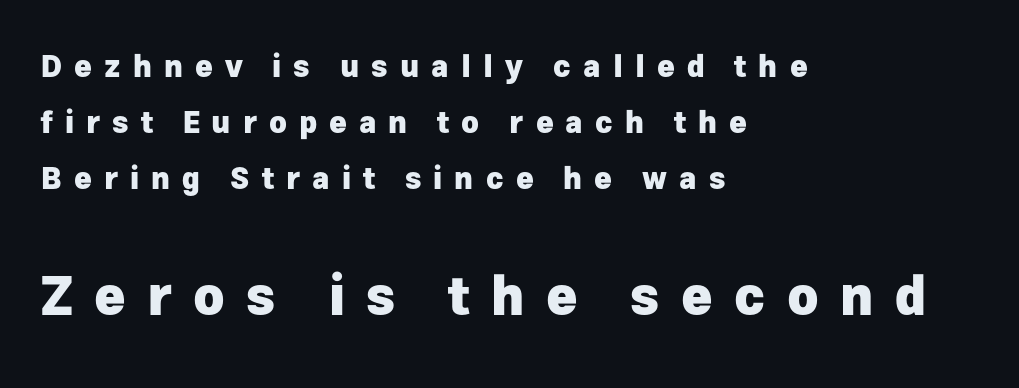
The image shows 53 px heavy sans-serif type, upright; set left-aligned, line spacing 1.87x, unusually wide letter spacing (+0.4 em), not underlined; the second (bottom) block is 1.77x larger; low stroke contrast and a medium x-height.
